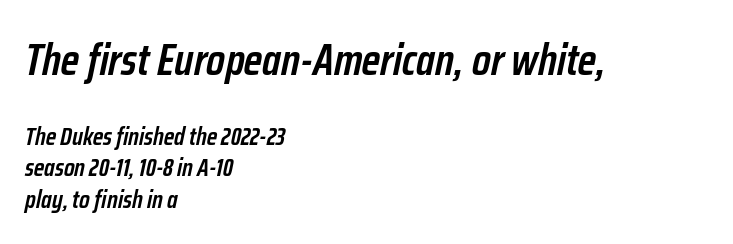
Q: Is the text bold? A: Semi-bold.
Q: Is the text italic (slanted)? A: Yes, it leans right by about 12 degrees.
Q: Is the text underlined? A: No.
Q: How is the paragraph aligned? A: Left-aligned.
Q: Is the spacing between letters normal or unusually wide? A: Normal.
Q: Is the spacing between lines tight, normal or loose? A: Normal.
Q: Which block of text is set in a larger size, the first (top) or the second (bottom)? A: The first (top) one.
Q: Width (condensed, normal, or wide)? A: Condensed.
Q: Stroke contrast? A: Low.
Q: x-height? A: Medium.
Q: Monospaced? A: No.
